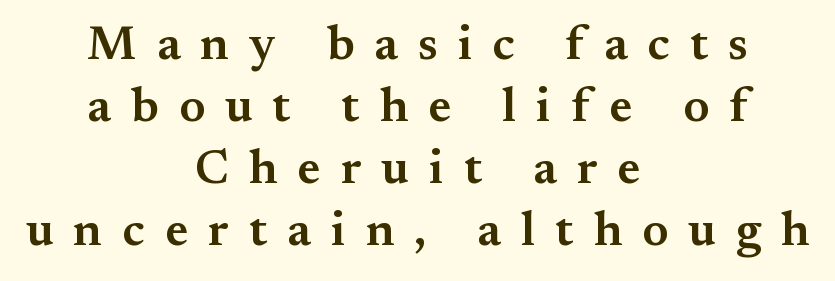
The image shows 48 px semibold serif type, upright; set centered, normal line spacing (1.29x), unusually wide letter spacing (+0.42 em), not underlined; medium stroke contrast and a small x-height.
